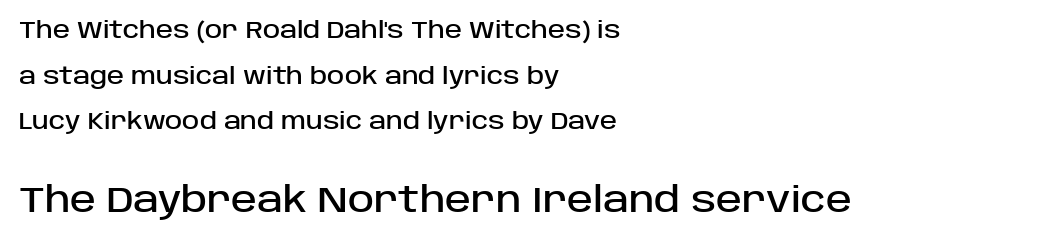
Q: Is the text italic (slanted)? A: No, it is upright.
Q: Is the typeface a serif or a sans-serif typeface? A: Sans-serif.
Q: Is the text underlined? A: No.
Q: How is the paragraph aligned? A: Left-aligned.
Q: Is the spacing between letters normal or unusually wide? A: Normal.
Q: Is the spacing between lines tight, normal or loose? A: Loose.
Q: Which block of text is set in a larger size, the first (top) or the second (bottom)? A: The second (bottom) one.
Q: Width (condensed, normal, or wide)? A: Normal.
Q: Stroke contrast? A: Low.
Q: x-height? A: Large.
Q: Monospaced? A: No.
